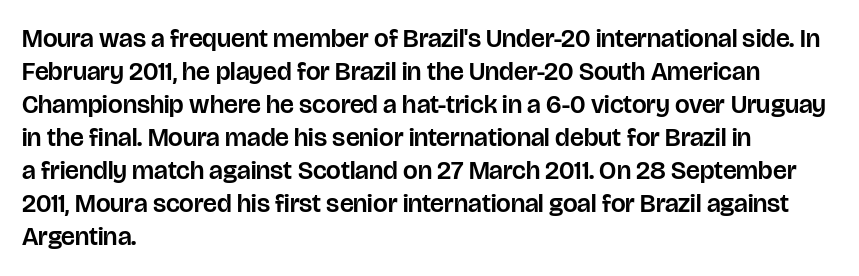
{"italic": "no", "underline": "no", "align": "left", "line_spacing": "normal", "line_spacing_ratio": 1.27, "letter_spacing": "normal", "letter_spacing_em": 0.0, "glyph_px": 26}
